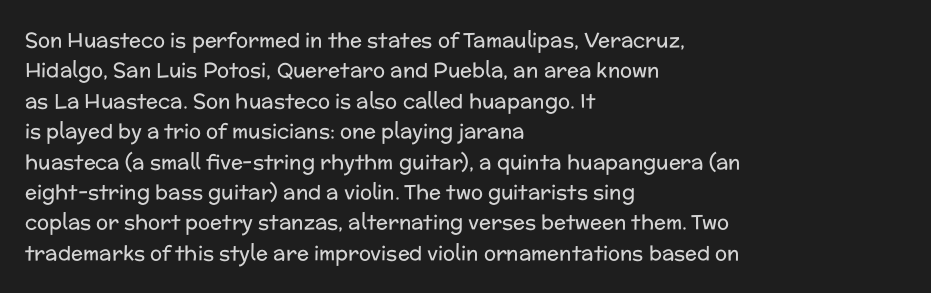
The image shows 20 px text type, upright; set left-aligned, normal line spacing (1.52x), normal letter spacing, not underlined.
